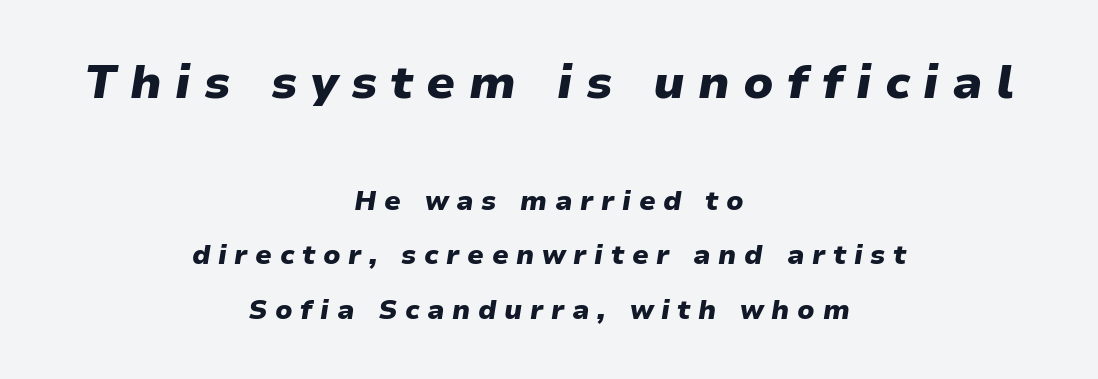
The image shows 47 px heavy type, italic (leaning right); set centered, loose line spacing (2.01x), unusually wide letter spacing (+0.28 em), not underlined; the first (top) block is 1.74x larger; low stroke contrast and a medium x-height.
